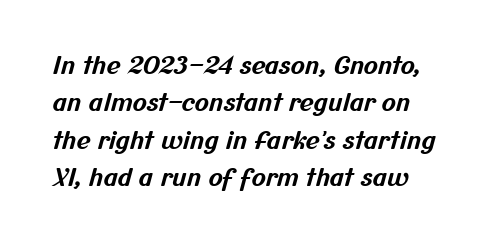
Q: Is the text bold? A: Yes.
Q: Is the text underlined? A: No.
Q: Is the spacing between letters normal or unusually wide? A: Normal.
Q: Is the spacing between lines tight, normal or loose? A: Normal.
